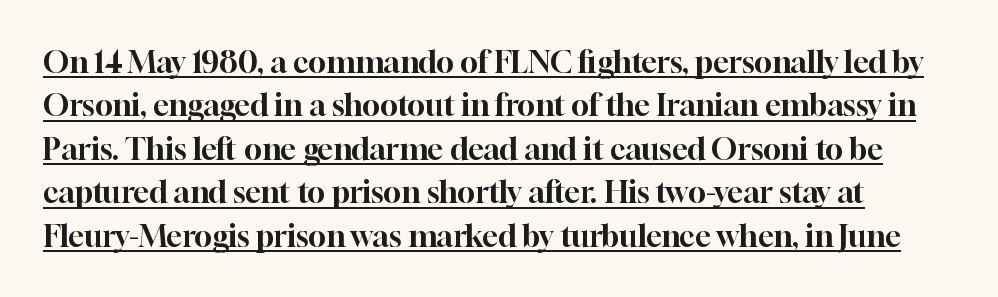
The image shows 30 px serif type, upright; set normal line spacing (1.45x), normal letter spacing, underlined; high stroke contrast and a medium x-height.
